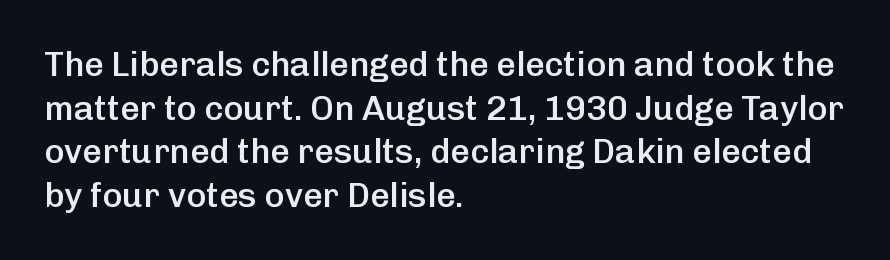
Q: Is the text bold? A: Semi-bold.
Q: Is the text italic (slanted)? A: No, it is upright.
Q: Is the typeface a serif or a sans-serif typeface? A: Sans-serif.
Q: Is the text underlined? A: No.
Q: How is the paragraph aligned? A: Left-aligned.
Q: Is the spacing between letters normal or unusually wide? A: Normal.
Q: Is the spacing between lines tight, normal or loose? A: Normal.
Q: Width (condensed, normal, or wide)? A: Normal.
Q: Stroke contrast? A: Low.
Q: x-height? A: Medium.
Q: Monospaced? A: No.
